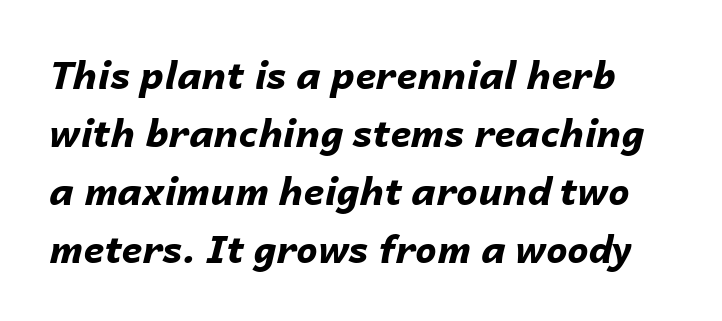
Q: Is the text bold? A: Yes.
Q: Is the text italic (slanted)? A: Yes, it leans right by about 14 degrees.
Q: Is the text underlined? A: No.
Q: Is the spacing between letters normal or unusually wide? A: Normal.
Q: Is the spacing between lines tight, normal or loose? A: Normal.
Q: Width (condensed, normal, or wide)? A: Normal.
Q: Stroke contrast? A: Low.
Q: x-height? A: Medium.
Q: Monospaced? A: No.
